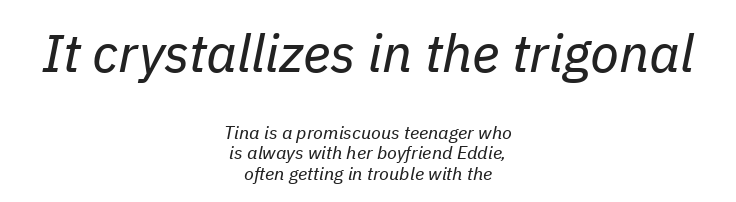
The image shows 53 px regular-weight type, italic (leaning right); set centered, tight line spacing (1.14x), normal letter spacing, not underlined; the first (top) block is 2.94x larger; low stroke contrast and a medium x-height.
